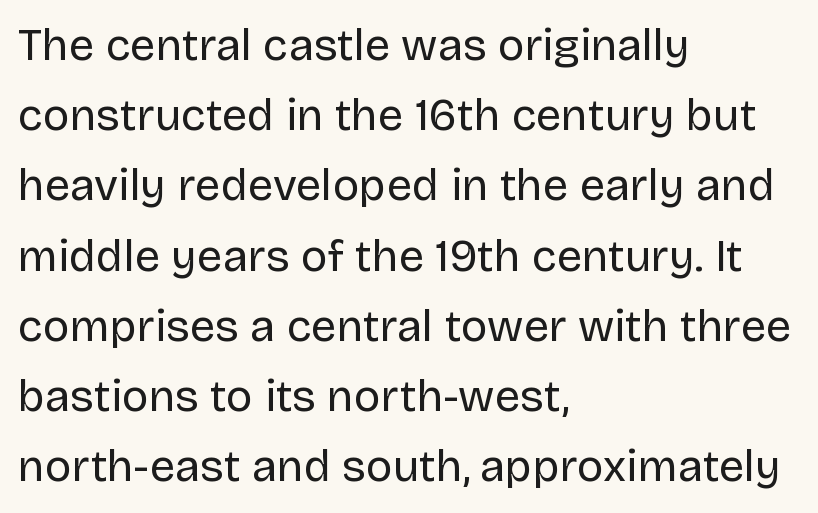
Q: Is the text bold? A: No.
Q: Is the text italic (slanted)? A: No, it is upright.
Q: Is the typeface a serif or a sans-serif typeface? A: Sans-serif.
Q: Is the text underlined? A: No.
Q: How is the paragraph aligned? A: Left-aligned.
Q: Is the spacing between letters normal or unusually wide? A: Normal.
Q: Is the spacing between lines tight, normal or loose? A: Normal.
Q: Width (condensed, normal, or wide)? A: Normal.
Q: Stroke contrast? A: Low.
Q: x-height? A: Large.
Q: Monospaced? A: No.
